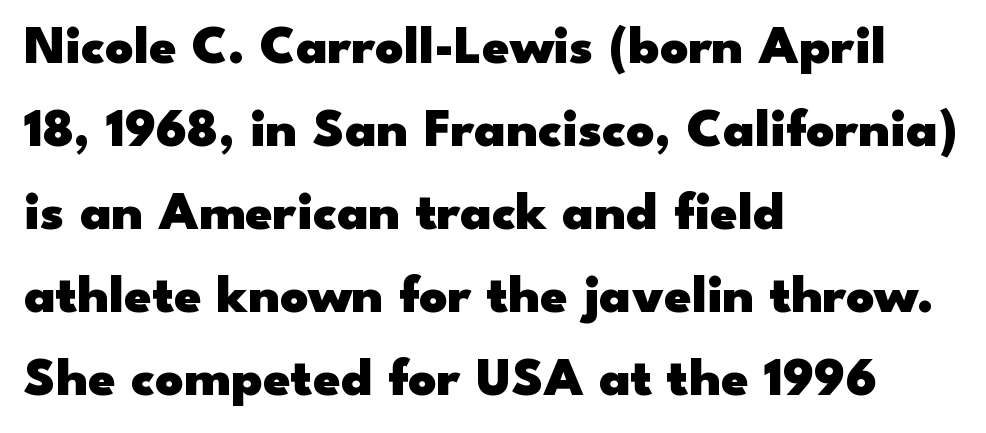
Q: Is the text bold? A: Yes.
Q: Is the text italic (slanted)? A: No, it is upright.
Q: Is the typeface a serif or a sans-serif typeface? A: Sans-serif.
Q: Is the text underlined? A: No.
Q: How is the paragraph aligned? A: Left-aligned.
Q: Is the spacing between letters normal or unusually wide? A: Normal.
Q: Is the spacing between lines tight, normal or loose? A: Normal.
Q: Width (condensed, normal, or wide)? A: Wide.
Q: Stroke contrast? A: Low.
Q: x-height? A: Small.
Q: Monospaced? A: No.
